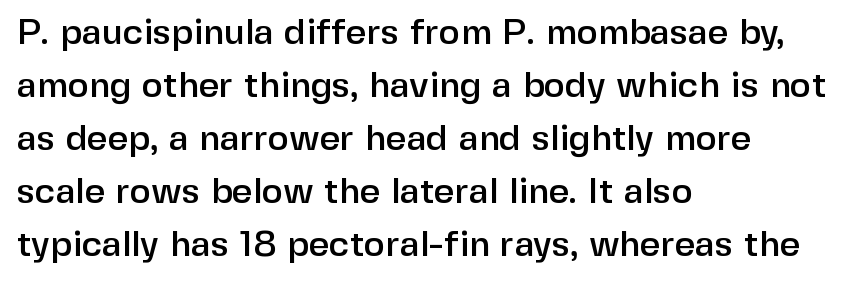
Q: Is the text italic (slanted)? A: No, it is upright.
Q: Is the typeface a serif or a sans-serif typeface? A: Sans-serif.
Q: Is the text underlined? A: No.
Q: How is the paragraph aligned? A: Left-aligned.
Q: Is the spacing between letters normal or unusually wide? A: Normal.
Q: Is the spacing between lines tight, normal or loose? A: Normal.
Q: Width (condensed, normal, or wide)? A: Normal.
Q: Stroke contrast? A: Low.
Q: x-height? A: Medium.
Q: Monospaced? A: No.
